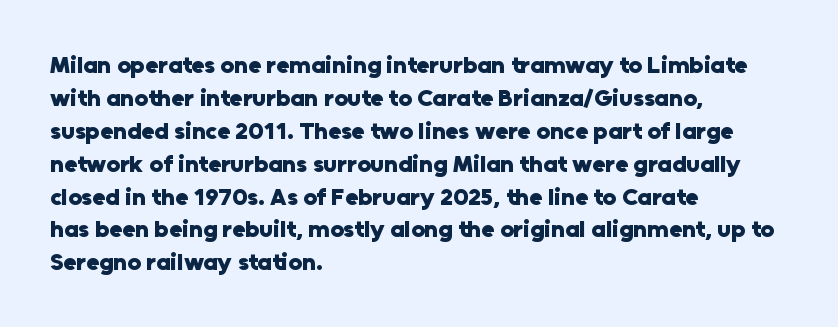
Q: Is the text bold? A: Yes.
Q: Is the text italic (slanted)? A: No, it is upright.
Q: Is the text underlined? A: No.
Q: How is the paragraph aligned? A: Left-aligned.
Q: Is the spacing between letters normal or unusually wide? A: Normal.
Q: Is the spacing between lines tight, normal or loose? A: Normal.
